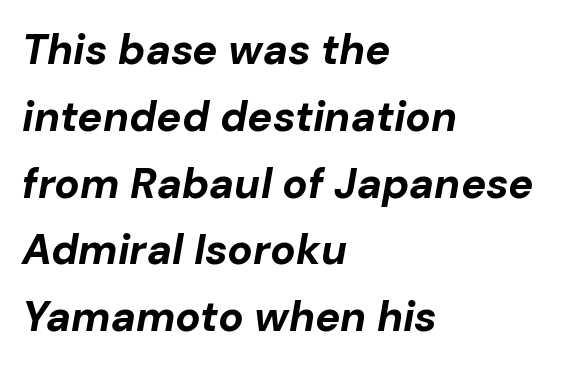
{"italic": "yes", "lean": "right", "slant_degrees": 10, "bold": "yes", "weight": "bold", "width": "normal", "stroke_contrast": "low", "x_height": "medium", "monospaced": "no", "underline": "no", "align": "left", "line_spacing": "normal", "line_spacing_ratio": 1.59, "letter_spacing": "normal", "letter_spacing_em": 0.0, "glyph_px": 42}
